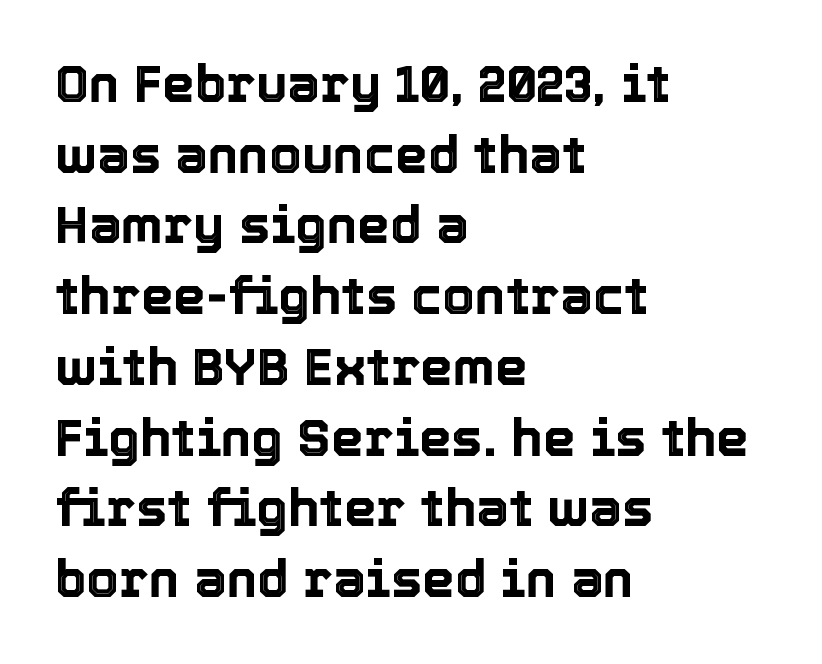
The vertical gap from one line to the next is medium. Glance below the letters and you will spot only blank space. Ordinary non-slanted type is in use. How are the letters spaced? Ordinarily, with no added tracking.
